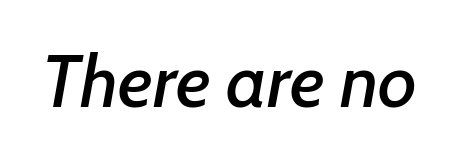
Q: Is the text italic (slanted)? A: Yes, it leans right by about 7 degrees.
Q: Is the text underlined? A: No.
Q: Is the spacing between letters normal or unusually wide? A: Normal.
Q: Width (condensed, normal, or wide)? A: Normal.
Q: Stroke contrast? A: Low.
Q: x-height? A: Medium.
Q: Monospaced? A: No.
